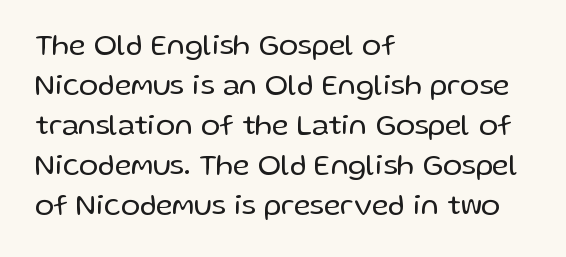
Q: Is the text bold? A: No.
Q: Is the text italic (slanted)? A: No, it is upright.
Q: Is the typeface a serif or a sans-serif typeface? A: Sans-serif.
Q: Is the text underlined? A: No.
Q: How is the paragraph aligned? A: Left-aligned.
Q: Is the spacing between letters normal or unusually wide? A: Normal.
Q: Is the spacing between lines tight, normal or loose? A: Normal.
Q: Width (condensed, normal, or wide)? A: Normal.
Q: Stroke contrast? A: Low.
Q: x-height? A: Medium.
Q: Monospaced? A: No.
